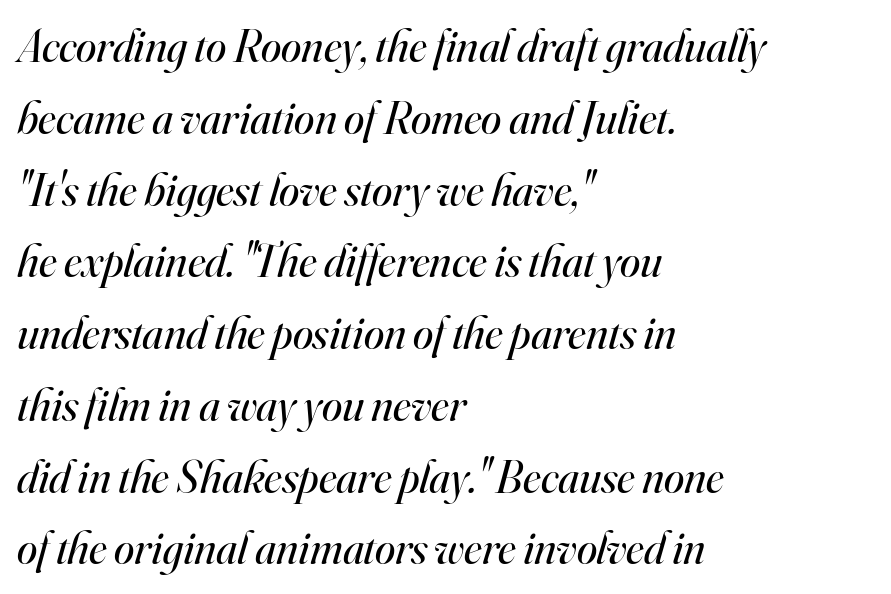
Q: Is the text bold? A: No.
Q: Is the text italic (slanted)? A: Yes, it leans right by about 16 degrees.
Q: Is the typeface a serif or a sans-serif typeface? A: Serif.
Q: Is the text underlined? A: No.
Q: How is the paragraph aligned? A: Left-aligned.
Q: Is the spacing between letters normal or unusually wide? A: Normal.
Q: Is the spacing between lines tight, normal or loose? A: Normal.
Q: Width (condensed, normal, or wide)? A: Normal.
Q: Stroke contrast? A: High.
Q: x-height? A: Small.
Q: Monospaced? A: No.
